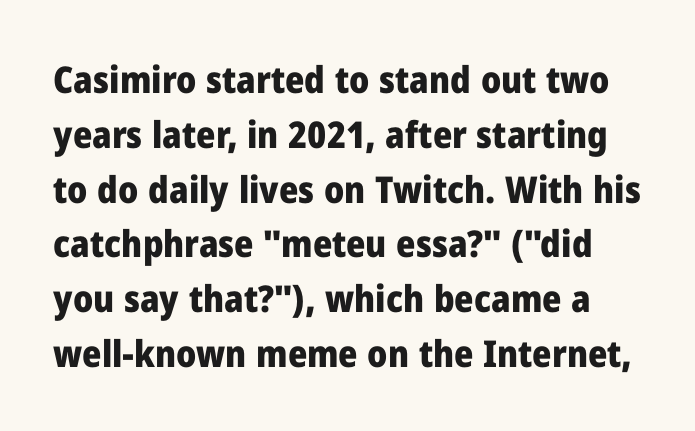
Descenders are the only things crossing below the line. How are the letters spaced? Ordinarily, with no added tracking. This sample has the flowing, uneven cadence of proportional lettering. The lettering stays uniformly vertical, giving the passage a roman look. A sans-serif font was chosen for this passage.
